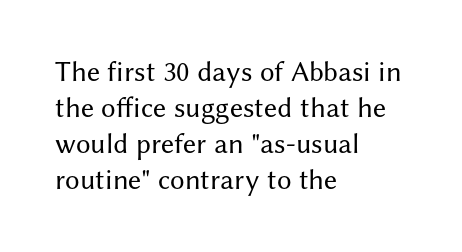
Letterform terminals end flat and unadorned throughout the passage. Honestly, there is no underline to notice here at all. Is there any slant? The stems are plumb. Horizontal alignment here is leftward, the default for most running prose. Glyph-to-glyph distance matches everyday printed text.
